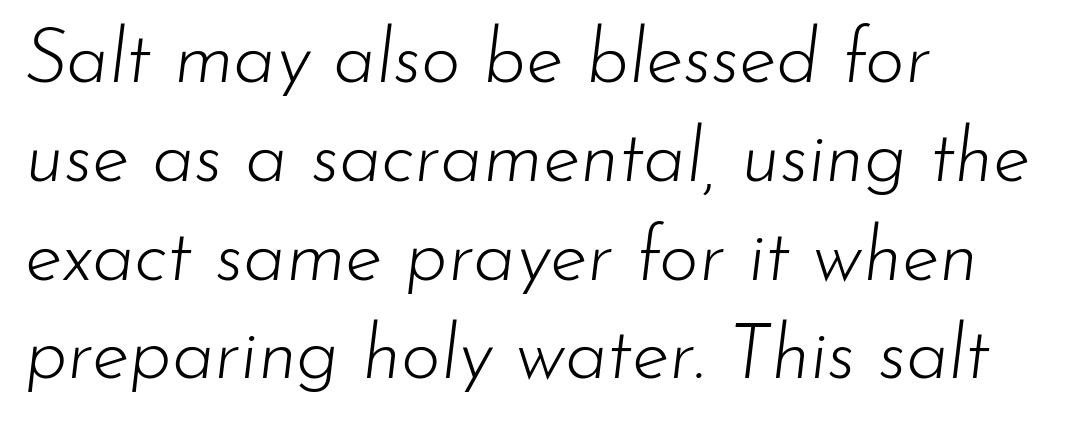
{"italic": "yes", "lean": "right", "slant_degrees": 7, "bold": "no", "weight": "light", "width": "normal", "stroke_contrast": "low", "x_height": "small", "monospaced": "no", "underline": "no", "align": "left", "line_spacing": "normal", "line_spacing_ratio": 1.3, "letter_spacing": "normal", "letter_spacing_em": 0.0, "glyph_px": 76}
